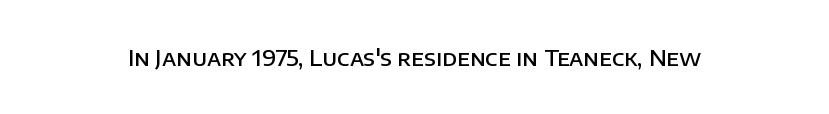
The image shows 22 px text type, upright; set normal letter spacing, not underlined.
